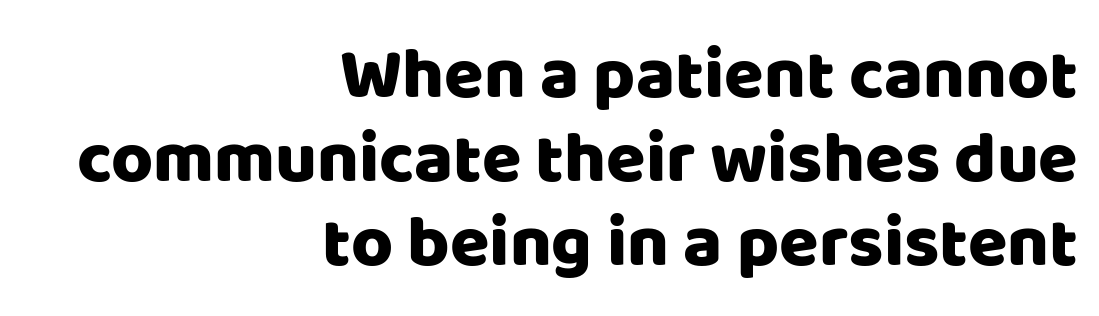
{"serif": "no", "italic": "no", "width": "normal", "stroke_contrast": "low", "x_height": "large", "monospaced": "no", "underline": "no", "align": "right", "line_spacing_ratio": 1.17, "letter_spacing": "normal", "letter_spacing_em": 0.0, "glyph_px": 72}
